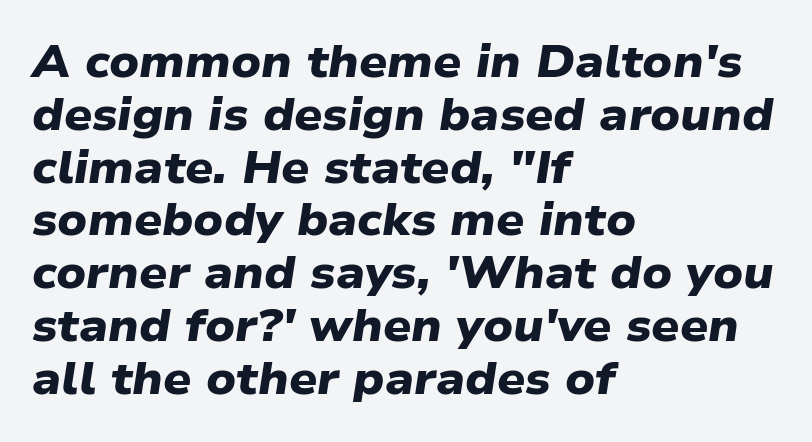
The zone under the glyphs is completely vacant. The passage shown is emphatically bold. Tracking value appears to be zero — textbook default spacing. The rendering anchors every line to the left-hand side. A sans-serif font was chosen for this passage.
